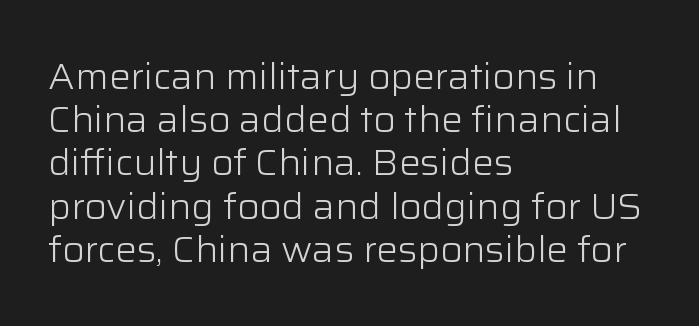
The image shows 36 px light sans-serif type, upright; set left-aligned, line spacing 1.2x, normal letter spacing, not underlined; low stroke contrast and a medium x-height.
